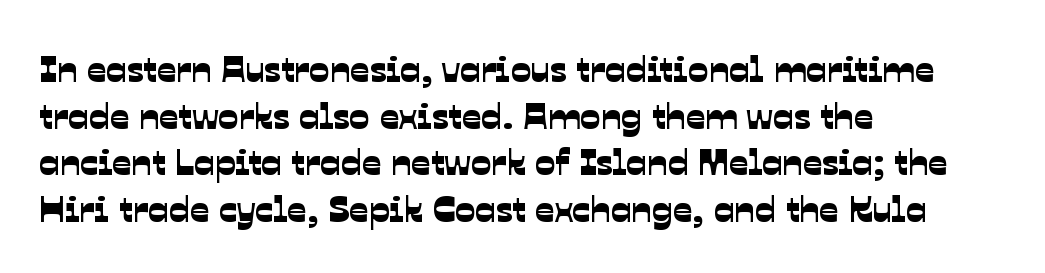
{"serif": "no", "width": "normal", "stroke_contrast": "low", "x_height": "medium", "monospaced": "no", "underline": "no", "align": "left", "line_spacing_ratio": 1.23, "letter_spacing": "normal", "letter_spacing_em": 0.0, "glyph_px": 38}
